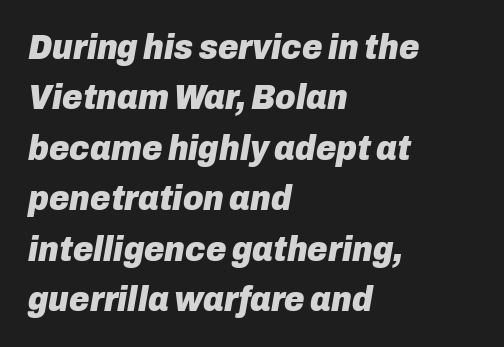
Q: Is the text bold? A: Yes.
Q: Is the text italic (slanted)? A: Yes, it leans right by about 10 degrees.
Q: Is the text underlined? A: No.
Q: How is the paragraph aligned? A: Left-aligned.
Q: Is the spacing between letters normal or unusually wide? A: Normal.
Q: Is the spacing between lines tight, normal or loose? A: Normal.
Q: Width (condensed, normal, or wide)? A: Normal.
Q: Stroke contrast? A: Low.
Q: x-height? A: Medium.
Q: Monospaced? A: No.
